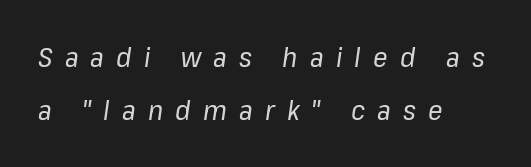
The text block is weighted toward the left margin, trailing off unevenly rightward. This block would shrink considerably if given ordinary leading; it's expanded now. The zone under the glyphs is completely vacant. The passage shown has open, widely tracked lettering throughout.
